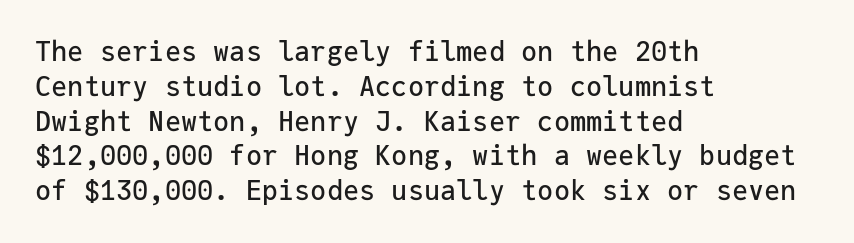
Q: Is the text italic (slanted)? A: No, it is upright.
Q: Is the text underlined? A: No.
Q: How is the paragraph aligned? A: Left-aligned.
Q: Is the spacing between letters normal or unusually wide? A: Normal.
Q: Is the spacing between lines tight, normal or loose? A: Normal.
